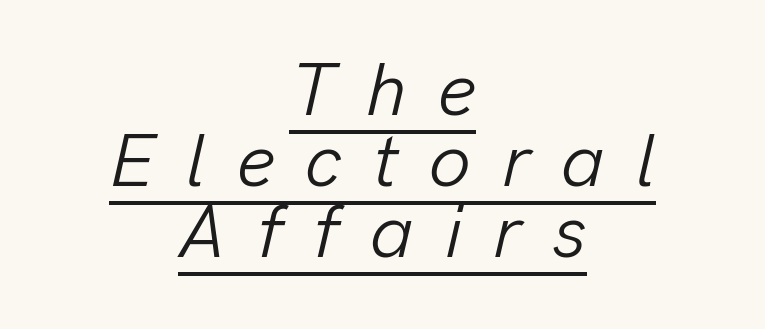
If you drew a line through each stem, it would be angled. Honestly, the rows look squashed on top of each other. The face looks like a standard text weight, possibly lighter. Character widths vary here, with narrow letters taking less room than wide ones. The passage shown is underscored from start to finish. Inter-character spacing is expanded well beyond the font's built-in metrics.
